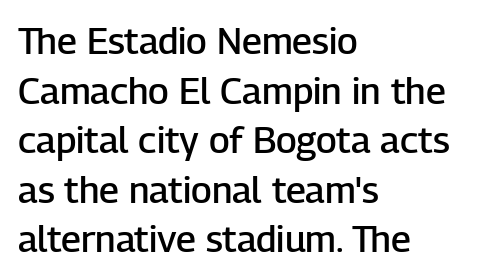
{"serif": "no", "italic": "no", "bold": "semi", "weight": "semibold", "width": "normal", "stroke_contrast": "low", "x_height": "medium", "monospaced": "no", "underline": "no", "align": "left", "line_spacing": "normal", "line_spacing_ratio": 1.34, "letter_spacing": "normal", "letter_spacing_em": 0.0, "glyph_px": 37}
